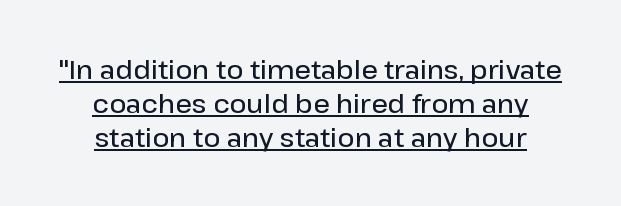
The image shows 26 px text type, upright; set centered, normal line spacing (1.3x), normal letter spacing, underlined.
